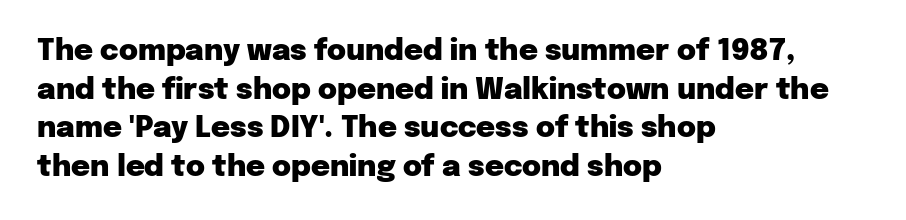
Q: Is the text bold? A: Yes.
Q: Is the text italic (slanted)? A: No, it is upright.
Q: Is the typeface a serif or a sans-serif typeface? A: Sans-serif.
Q: Is the text underlined? A: No.
Q: How is the paragraph aligned? A: Left-aligned.
Q: Is the spacing between letters normal or unusually wide? A: Normal.
Q: Is the spacing between lines tight, normal or loose? A: Normal.
Q: Width (condensed, normal, or wide)? A: Normal.
Q: Stroke contrast? A: Low.
Q: x-height? A: Medium.
Q: Monospaced? A: No.
